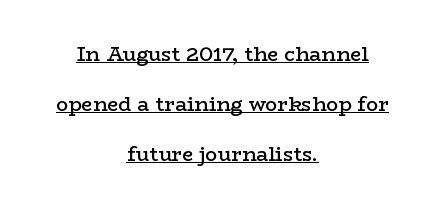
The image shows 20 px text type, upright; set centered, loose line spacing (2.5x), normal letter spacing, underlined.
